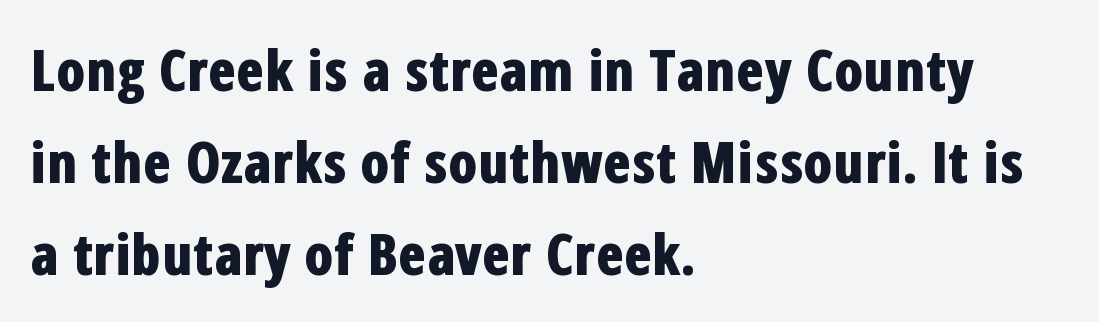
{"serif": "no", "italic": "no", "bold": "yes", "weight": "bold", "width": "condensed", "stroke_contrast": "low", "x_height": "medium", "monospaced": "no", "underline": "no", "align": "left", "line_spacing": "normal", "line_spacing_ratio": 1.61, "letter_spacing": "normal", "letter_spacing_em": 0.0, "glyph_px": 57}
